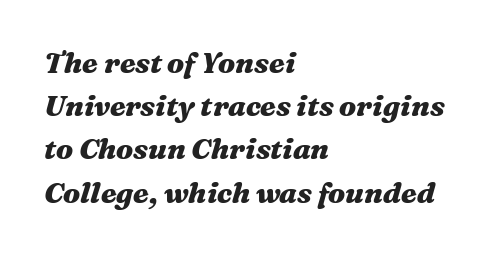
Q: Is the text bold? A: Yes.
Q: Is the text italic (slanted)? A: Yes, it leans right by about 16 degrees.
Q: Is the text underlined? A: No.
Q: How is the paragraph aligned? A: Left-aligned.
Q: Is the spacing between letters normal or unusually wide? A: Normal.
Q: Is the spacing between lines tight, normal or loose? A: Normal.
Q: Width (condensed, normal, or wide)? A: Wide.
Q: Stroke contrast? A: Medium.
Q: x-height? A: Medium.
Q: Monospaced? A: No.
